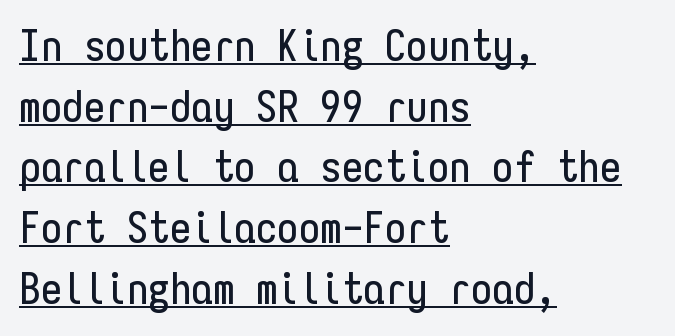
Q: Is the text italic (slanted)? A: No, it is upright.
Q: Is the typeface a serif or a sans-serif typeface? A: Sans-serif.
Q: Is the text underlined? A: Yes.
Q: How is the paragraph aligned? A: Left-aligned.
Q: Is the spacing between letters normal or unusually wide? A: Normal.
Q: Is the spacing between lines tight, normal or loose? A: Normal.
Q: Width (condensed, normal, or wide)? A: Condensed.
Q: Stroke contrast? A: Low.
Q: x-height? A: Medium.
Q: Monospaced? A: Yes.
